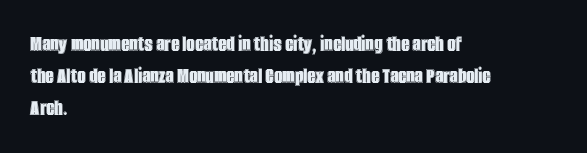
The image shows 23 px text type, upright; set left-aligned, normal line spacing (1.4x), normal letter spacing, not underlined.
